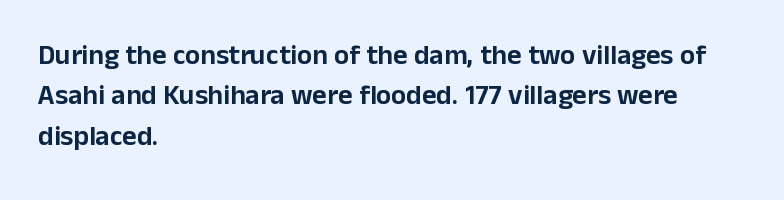
{"serif": "no", "italic": "no", "width": "normal", "stroke_contrast": "low", "x_height": "medium", "monospaced": "no", "underline": "no", "align": "left", "line_spacing": "normal", "line_spacing_ratio": 1.44, "letter_spacing": "normal", "letter_spacing_em": 0.0, "glyph_px": 28}
